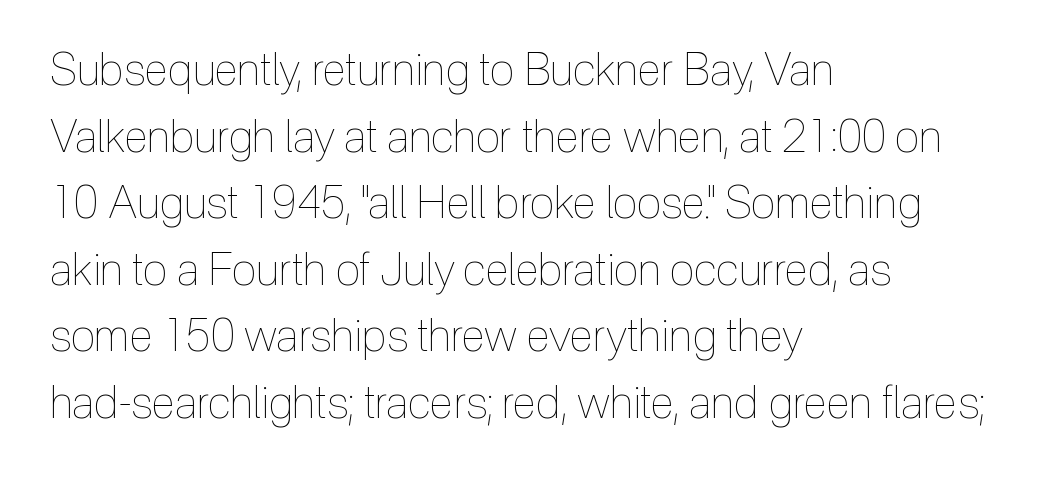
{"italic": "no", "bold": "no", "weight": "thin", "width": "condensed", "x_height": "medium", "monospaced": "no", "underline": "no", "align": "left", "line_spacing": "normal", "line_spacing_ratio": 1.48, "letter_spacing": "normal", "letter_spacing_em": 0.0, "glyph_px": 45}
